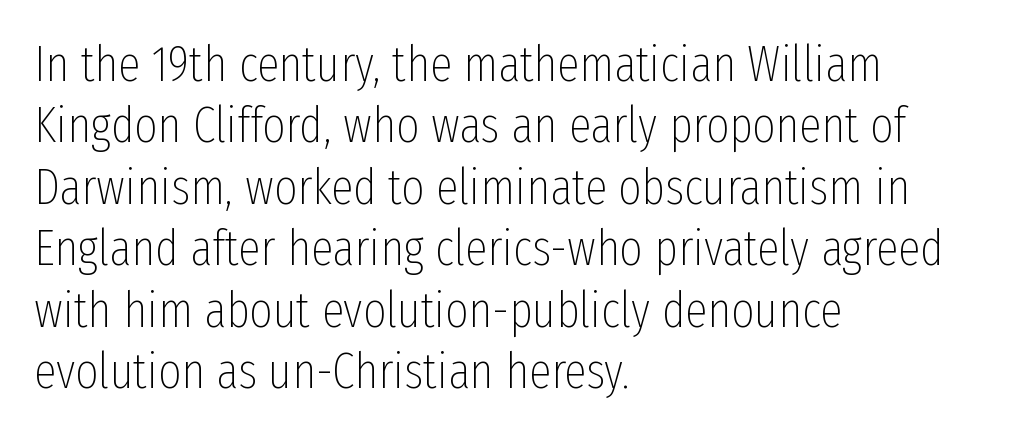
Q: Is the text bold? A: No.
Q: Is the text italic (slanted)? A: No, it is upright.
Q: Is the typeface a serif or a sans-serif typeface? A: Sans-serif.
Q: Is the text underlined? A: No.
Q: How is the paragraph aligned? A: Left-aligned.
Q: Is the spacing between letters normal or unusually wide? A: Normal.
Q: Width (condensed, normal, or wide)? A: Condensed.
Q: Stroke contrast? A: Low.
Q: x-height? A: Medium.
Q: Monospaced? A: No.
